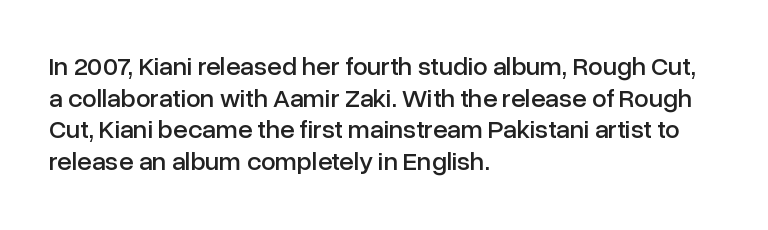
The lettering stays uniformly vertical, giving the passage a roman look. The baseline area is clear. The setting favours the left margin, as ordinary paragraphs usually do. These lines keep a tight, regular rhythm from letter to letter.
